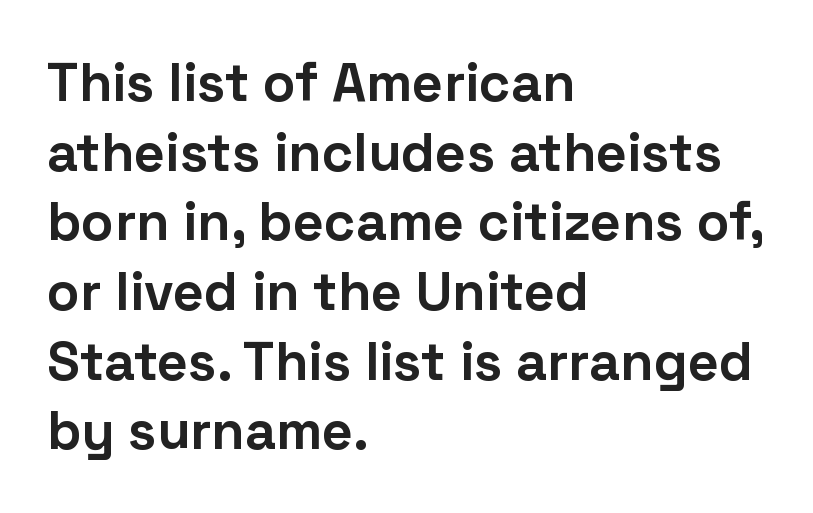
{"serif": "no", "italic": "no", "bold": "yes", "weight": "bold", "width": "normal", "stroke_contrast": "low", "x_height": "medium", "monospaced": "no", "underline": "no", "align": "left", "line_spacing": "normal", "line_spacing_ratio": 1.29, "letter_spacing": "normal", "letter_spacing_em": 0.0, "glyph_px": 54}
